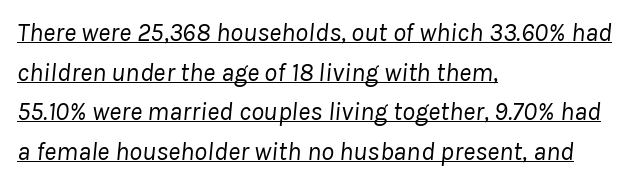
Q: Is the text bold? A: No.
Q: Is the text italic (slanted)? A: Yes, it leans right by about 8 degrees.
Q: Is the text underlined? A: Yes.
Q: How is the paragraph aligned? A: Left-aligned.
Q: Is the spacing between letters normal or unusually wide? A: Normal.
Q: Is the spacing between lines tight, normal or loose? A: Normal.
